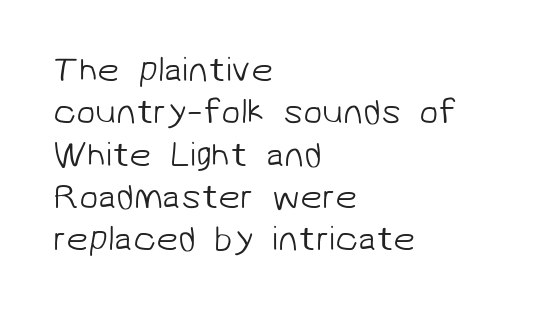
{"serif": "no", "bold": "no", "weight": "light", "width": "normal", "stroke_contrast": "low", "x_height": "medium", "monospaced": "no", "underline": "no", "align": "left", "line_spacing_ratio": 1.21, "letter_spacing": "normal", "letter_spacing_em": 0.0, "glyph_px": 35}
